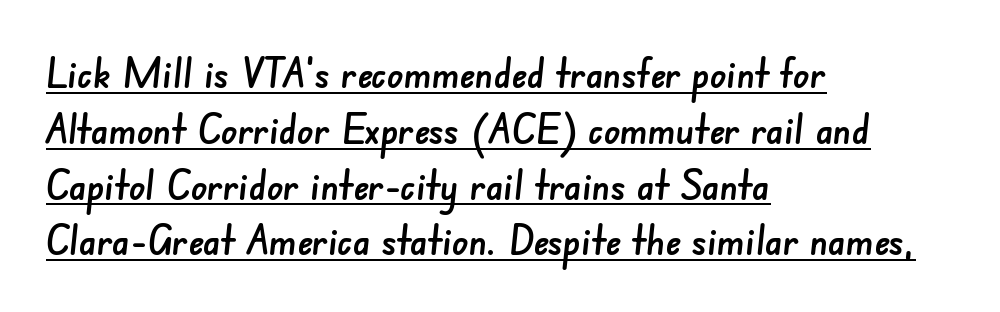
The image shows 41 px sans-serif type; set left-aligned, normal line spacing (1.36x), normal letter spacing, underlined; low stroke contrast and a small x-height.
